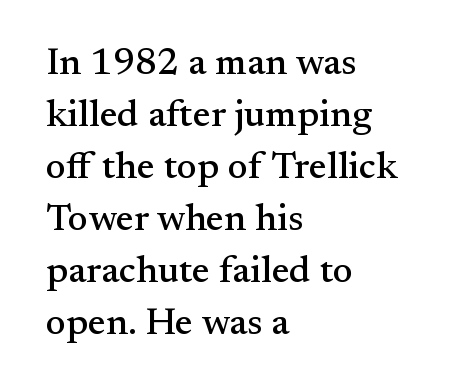
{"serif": "yes", "italic": "no", "width": "normal", "stroke_contrast": "medium", "x_height": "small", "monospaced": "no", "underline": "no", "align": "left", "line_spacing": "normal", "line_spacing_ratio": 1.37, "letter_spacing": "normal", "letter_spacing_em": 0.0, "glyph_px": 38}
